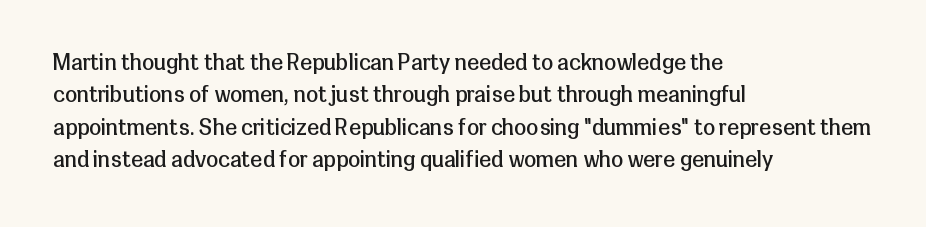
Does extra space separate the letters? No, they use regular spacing. Compared with a typical body face, this is equally light or lighter still. Casual observation: everything's shoved over to the left. This sample keeps an unexceptional amount of space between lines.
